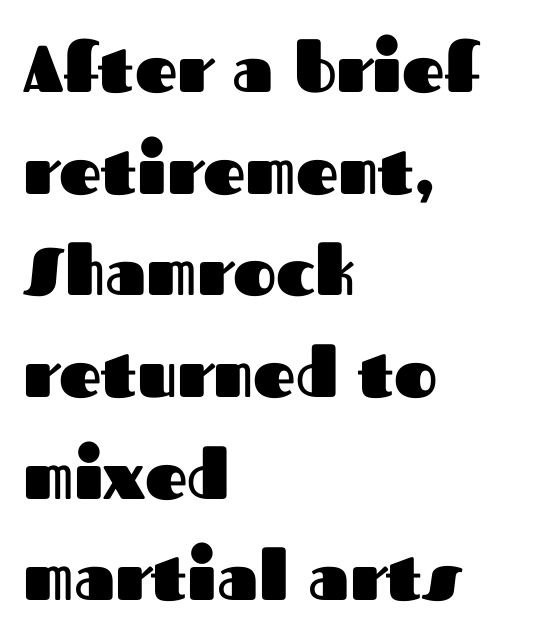
Q: Is the text bold? A: Yes.
Q: Is the text italic (slanted)? A: No, it is upright.
Q: Is the typeface a serif or a sans-serif typeface? A: Sans-serif.
Q: Is the text underlined? A: No.
Q: How is the paragraph aligned? A: Left-aligned.
Q: Is the spacing between letters normal or unusually wide? A: Normal.
Q: Is the spacing between lines tight, normal or loose? A: Normal.
Q: Width (condensed, normal, or wide)? A: Normal.
Q: Stroke contrast? A: Medium.
Q: x-height? A: Medium.
Q: Monospaced? A: No.
